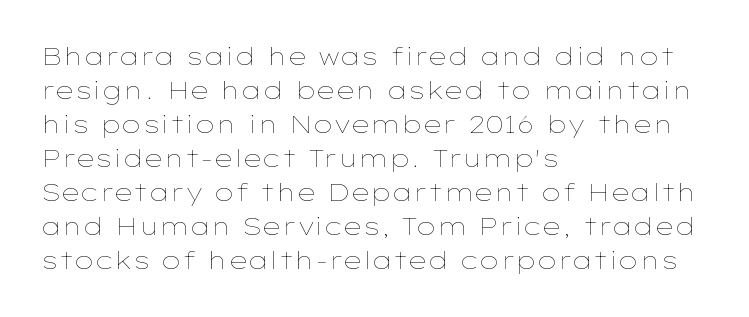
{"italic": "no", "bold": "no", "underline": "no", "align": "left", "line_spacing": "normal", "line_spacing_ratio": 1.42, "letter_spacing": "normal", "letter_spacing_em": 0.0, "glyph_px": 24}
